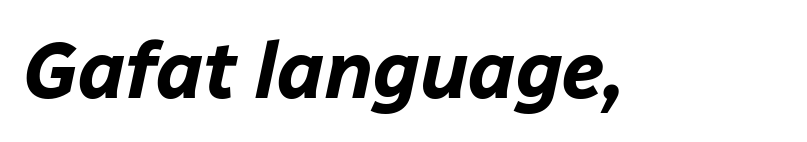
Q: Is the text bold? A: Yes.
Q: Is the text italic (slanted)? A: Yes, it leans right by about 12 degrees.
Q: Is the text underlined? A: No.
Q: Is the spacing between letters normal or unusually wide? A: Normal.
Q: Width (condensed, normal, or wide)? A: Normal.
Q: Stroke contrast? A: Low.
Q: x-height? A: Medium.
Q: Monospaced? A: No.
